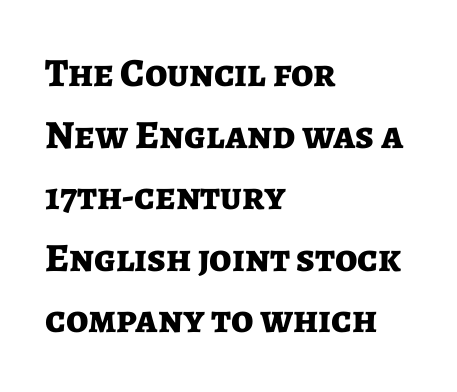
Q: Is the text bold? A: Yes.
Q: Is the text italic (slanted)? A: No, it is upright.
Q: Is the typeface a serif or a sans-serif typeface? A: Sans-serif.
Q: Is the text underlined? A: No.
Q: How is the paragraph aligned? A: Left-aligned.
Q: Is the spacing between letters normal or unusually wide? A: Normal.
Q: Is the spacing between lines tight, normal or loose? A: Normal.
Q: Width (condensed, normal, or wide)? A: Normal.
Q: Stroke contrast? A: Low.
Q: x-height? A: Medium.
Q: Monospaced? A: No.
